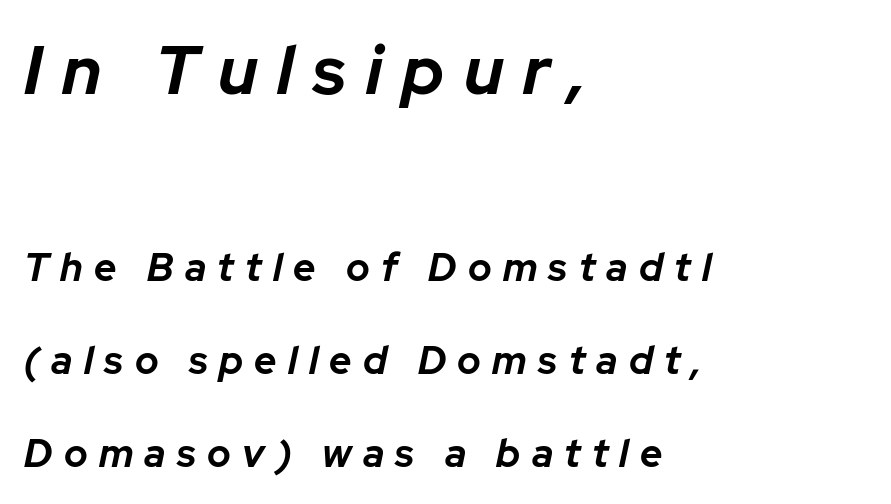
Note the varied advance widths — an 'i' is clearly narrower than an 'm'. Horizontally, the lines are justified to the leading edge only. A bare baseline throughout the passage. Horizontal bands of white between lines are thick stripes.
